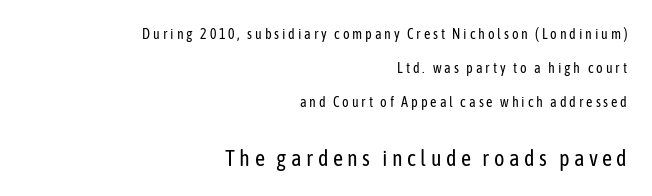
The setting favours the right margin, as signatures and pull-quotes sometimes do. Check the space under the baseline: it is left empty. The space between consecutive lines is lavish. A typesetter would call this heavily tracked-out type. The passage shown begins with its smaller block and ends with its larger one.
